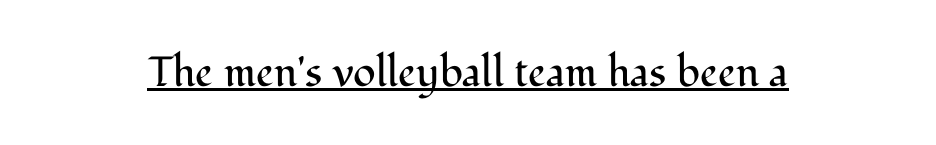
{"serif": "yes", "italic": "no", "bold": "no", "weight": "regular", "width": "normal", "stroke_contrast": "medium", "x_height": "medium", "monospaced": "no", "underline": "yes", "letter_spacing": "normal", "letter_spacing_em": 0.0, "glyph_px": 42}
